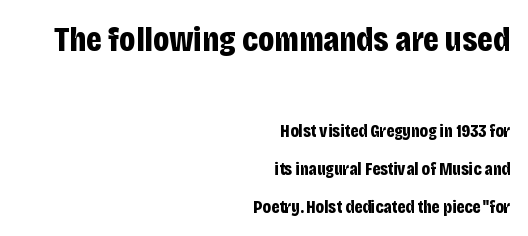
Q: Is the text bold? A: Yes.
Q: Is the text italic (slanted)? A: No, it is upright.
Q: Is the typeface a serif or a sans-serif typeface? A: Sans-serif.
Q: Is the text underlined? A: No.
Q: How is the paragraph aligned? A: Right-aligned.
Q: Is the spacing between letters normal or unusually wide? A: Normal.
Q: Is the spacing between lines tight, normal or loose? A: Loose.
Q: Which block of text is set in a larger size, the first (top) or the second (bottom)? A: The first (top) one.
Q: Width (condensed, normal, or wide)? A: Condensed.
Q: Stroke contrast? A: Low.
Q: x-height? A: Large.
Q: Monospaced? A: No.
